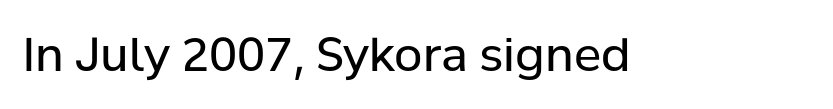
Nothing heavy about these letters — not bold at all. Rule under the text: the space is simply empty. Standard letterfit; no display-style spreading of the glyphs. The rendering uses natural spacing where letterforms have individual widths. You can tell from the bare stems that sans-serif type was used.
